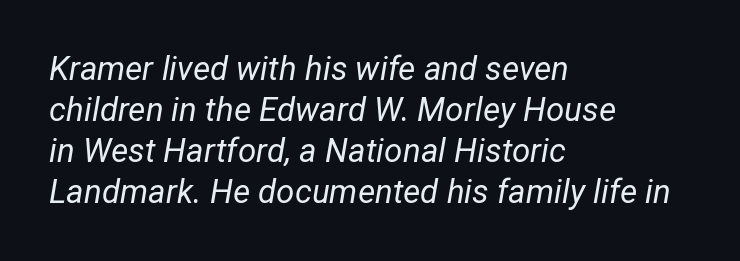
{"italic": "yes", "lean": "right", "slant_degrees": 12, "bold": "no", "weight": "regular", "width": "normal", "stroke_contrast": "low", "x_height": "medium", "monospaced": "no", "underline": "no", "align": "left", "line_spacing_ratio": 1.24, "letter_spacing": "normal", "letter_spacing_em": 0.0, "glyph_px": 33}
